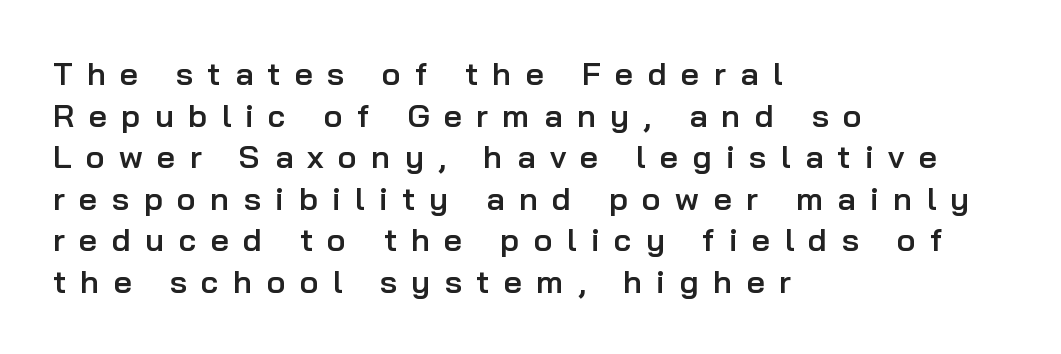
{"serif": "no", "italic": "no", "bold": "semi", "weight": "semibold", "width": "normal", "stroke_contrast": "low", "x_height": "medium", "monospaced": "no", "underline": "no", "align": "left", "line_spacing": "normal", "line_spacing_ratio": 1.3, "letter_spacing": "wide", "letter_spacing_em": 0.45, "glyph_px": 32}
